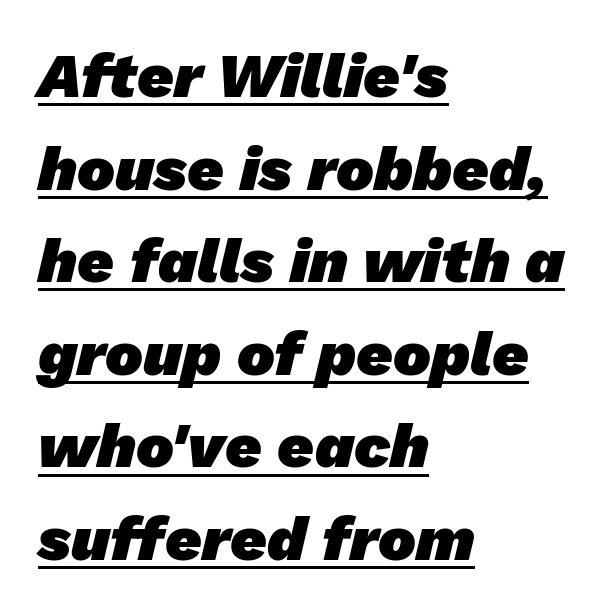
{"serif": "no", "bold": "yes", "weight": "heavy", "width": "normal", "stroke_contrast": "low", "x_height": "medium", "monospaced": "no", "underline": "yes", "align": "left", "line_spacing": "normal", "line_spacing_ratio": 1.47, "letter_spacing": "normal", "letter_spacing_em": 0.0, "glyph_px": 63}
